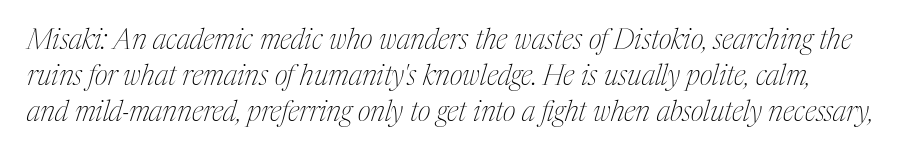
Q: Is the text bold? A: No.
Q: Is the text italic (slanted)? A: Yes, it leans right by about 17 degrees.
Q: Is the typeface a serif or a sans-serif typeface? A: Serif.
Q: Is the text underlined? A: No.
Q: Is the spacing between letters normal or unusually wide? A: Normal.
Q: Is the spacing between lines tight, normal or loose? A: Normal.
Q: Width (condensed, normal, or wide)? A: Condensed.
Q: Stroke contrast? A: Medium.
Q: x-height? A: Medium.
Q: Monospaced? A: No.
